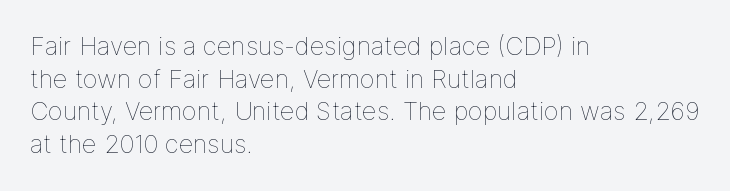
Q: Is the text bold? A: No.
Q: Is the text italic (slanted)? A: No, it is upright.
Q: Is the text underlined? A: No.
Q: How is the paragraph aligned? A: Left-aligned.
Q: Is the spacing between letters normal or unusually wide? A: Normal.
Q: Is the spacing between lines tight, normal or loose? A: Normal.
